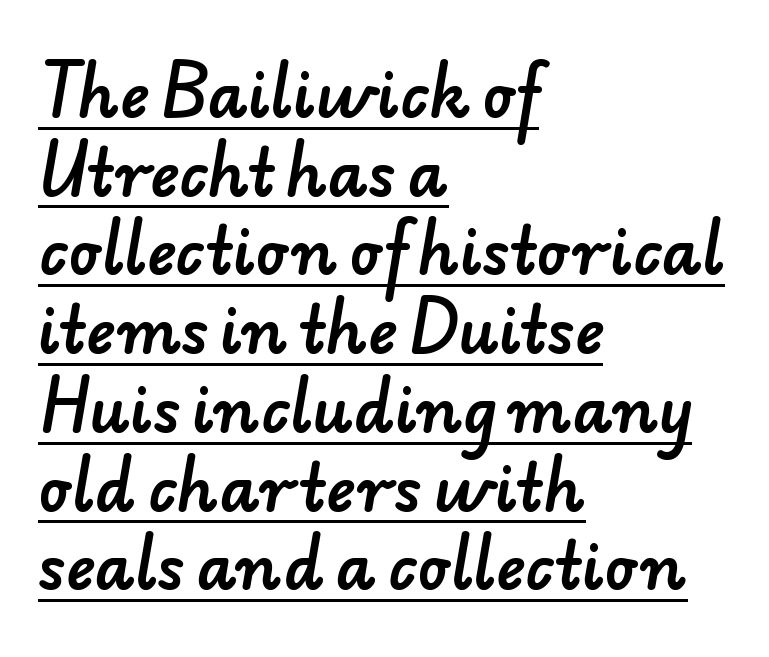
Q: Is the typeface a serif or a sans-serif typeface? A: Sans-serif.
Q: Is the text underlined? A: Yes.
Q: How is the paragraph aligned? A: Left-aligned.
Q: Is the spacing between letters normal or unusually wide? A: Normal.
Q: Is the spacing between lines tight, normal or loose? A: Normal.
Q: Width (condensed, normal, or wide)? A: Normal.
Q: Stroke contrast? A: Low.
Q: x-height? A: Small.
Q: Monospaced? A: No.
